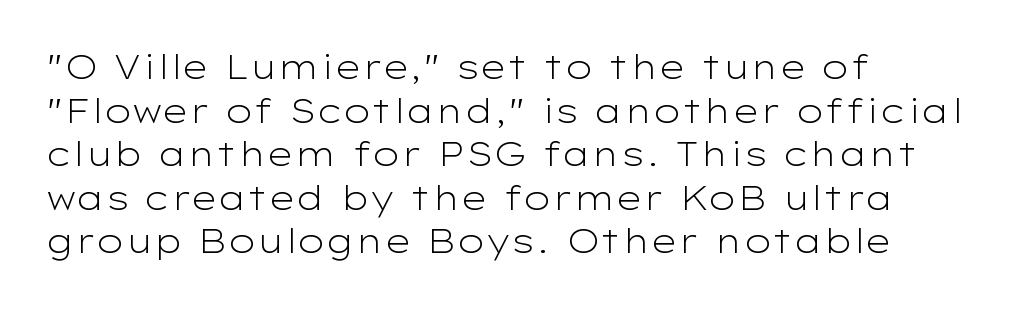
{"serif": "no", "italic": "no", "bold": "no", "weight": "light", "width": "wide", "stroke_contrast": "low", "x_height": "medium", "monospaced": "no", "underline": "no", "align": "left", "line_spacing": "normal", "line_spacing_ratio": 1.32, "letter_spacing": "normal", "letter_spacing_em": 0.0, "glyph_px": 33}
